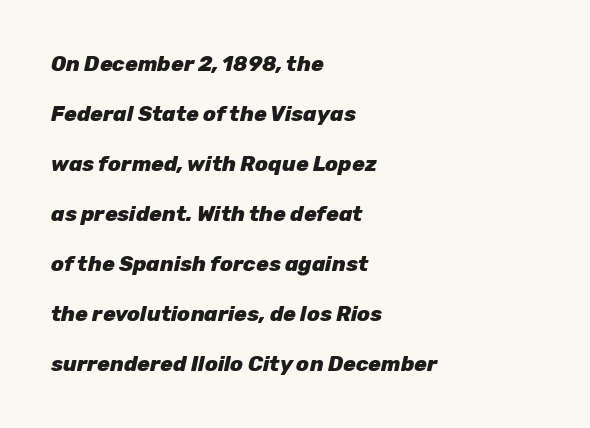
The image shows 21 px bold type, italic (leaning right); set left-aligned, loose line spacing (2.38x), normal letter spacing, not underlined.
